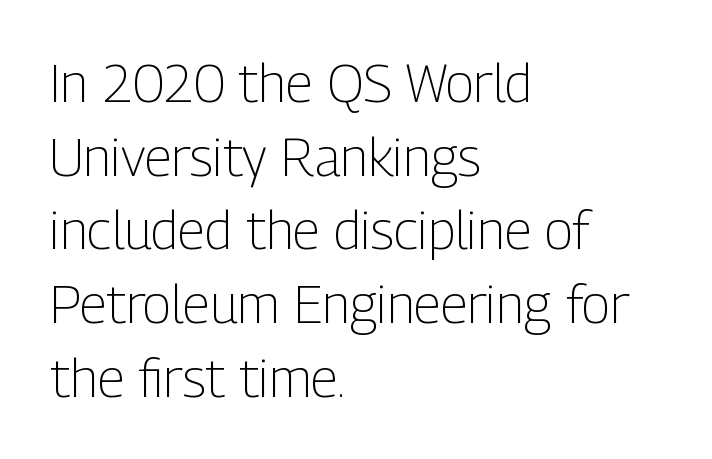
The baseline area is clear. The font family rendered here belongs to the sans-serif group. The weight tops out at a normal text grade. Reading down the column, the eye jumps a familiar distance to each next line. These lines were composed using upright roman letters.
